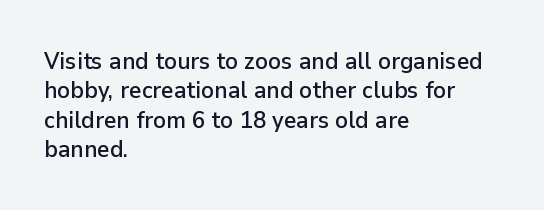
{"italic": "no", "underline": "no", "align": "left", "line_spacing_ratio": 1.22, "letter_spacing": "normal", "letter_spacing_em": 0.0, "glyph_px": 24}
